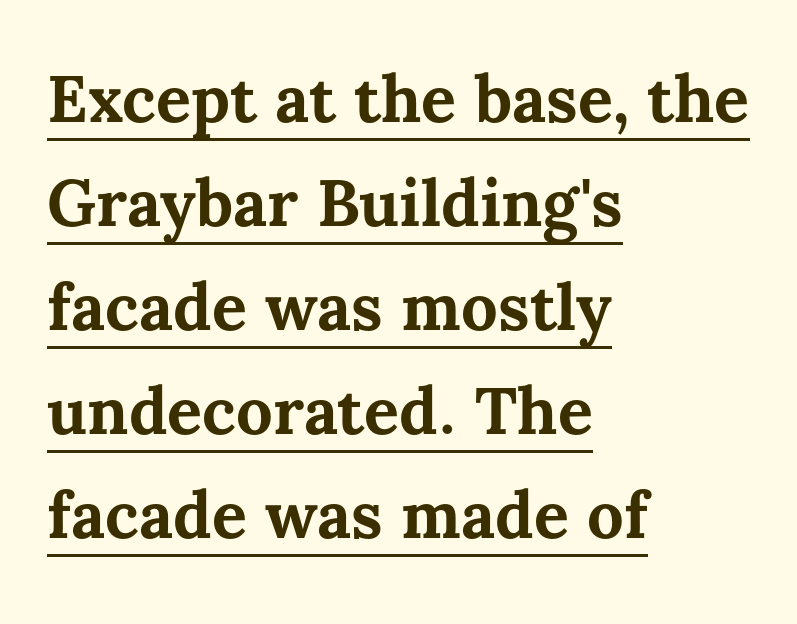
Q: Is the text bold? A: Yes.
Q: Is the text italic (slanted)? A: No, it is upright.
Q: Is the text underlined? A: Yes.
Q: How is the paragraph aligned? A: Left-aligned.
Q: Is the spacing between letters normal or unusually wide? A: Normal.
Q: Is the spacing between lines tight, normal or loose? A: Normal.
Q: Width (condensed, normal, or wide)? A: Normal.
Q: Stroke contrast? A: Medium.
Q: x-height? A: Medium.
Q: Monospaced? A: No.
